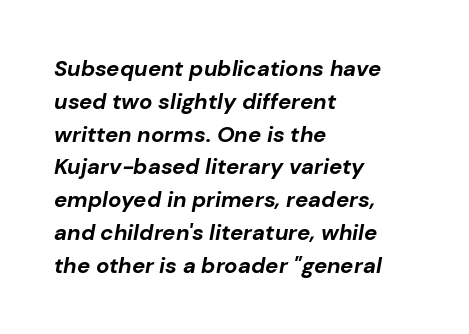
The image shows 22 px bold type, italic (leaning right); set left-aligned, normal line spacing (1.49x), normal letter spacing, not underlined.
